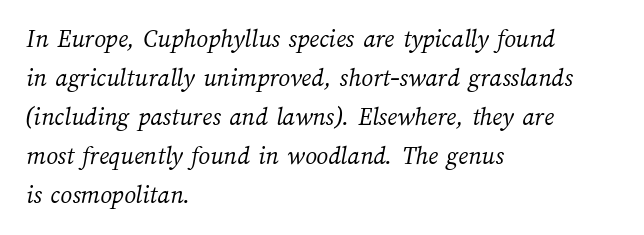
No word sits above an underline. Rows of type keep a routine distance in the vertical direction. The weight tops out at a normal text grade. The line texture is even and compact thanks to regular tracking.
